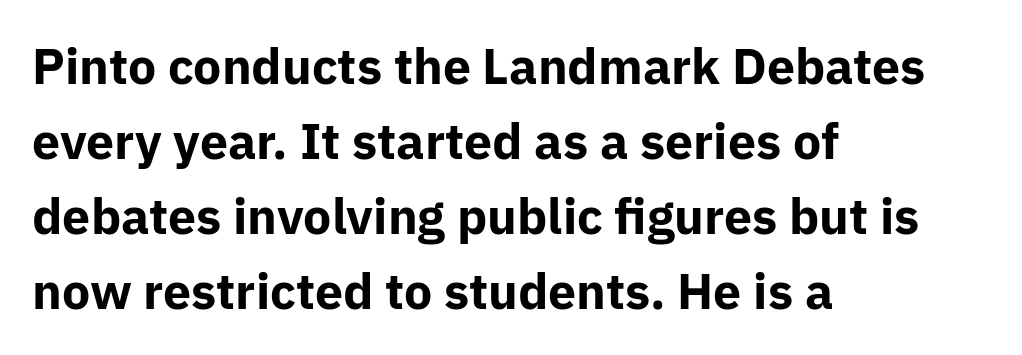
{"serif": "no", "italic": "no", "bold": "yes", "weight": "bold", "width": "normal", "stroke_contrast": "low", "x_height": "medium", "monospaced": "no", "underline": "no", "align": "left", "line_spacing": "normal", "line_spacing_ratio": 1.5, "letter_spacing": "normal", "letter_spacing_em": 0.0, "glyph_px": 50}
